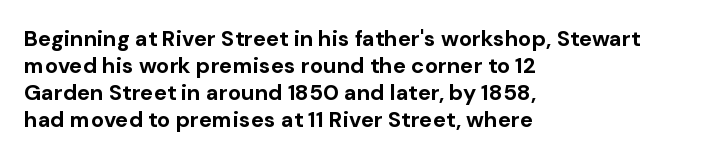
The setting favours the left margin, as ordinary paragraphs usually do. The strip under each line holds only bare page. Every letter is thick-stroked: bold, no question. In terms of posture, this sample is upright. Is the letter spacing exaggerated? No — it looks like the ordinary default.
